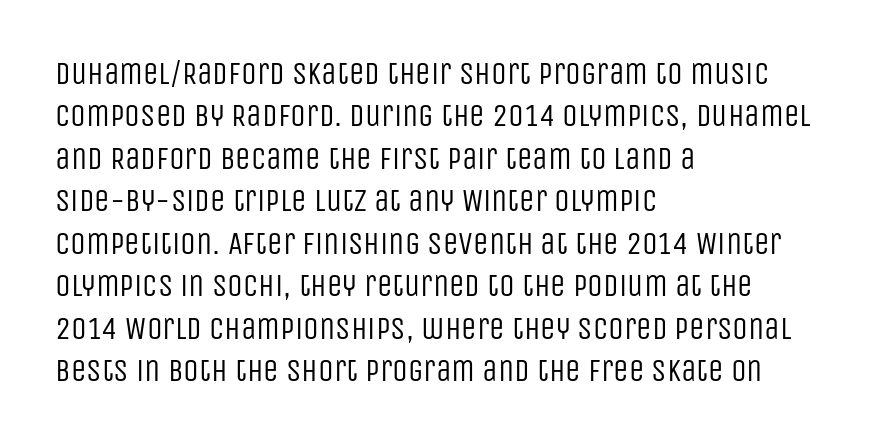
{"serif": "no", "italic": "no", "bold": "no", "weight": "regular", "width": "condensed", "stroke_contrast": "low", "x_height": "large", "monospaced": "no", "underline": "no", "align": "left", "line_spacing": "normal", "line_spacing_ratio": 1.37, "letter_spacing": "normal", "letter_spacing_em": 0.0, "glyph_px": 31}
